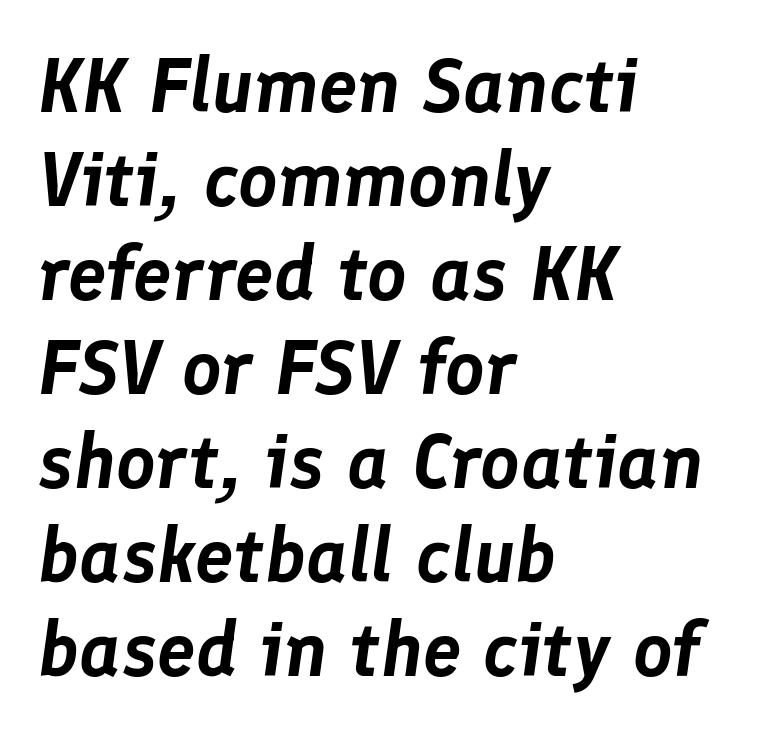
{"italic": "yes", "lean": "right", "slant_degrees": 8, "width": "normal", "stroke_contrast": "low", "x_height": "medium", "monospaced": "no", "underline": "no", "align": "left", "line_spacing_ratio": 1.22, "letter_spacing": "normal", "letter_spacing_em": 0.0, "glyph_px": 77}
